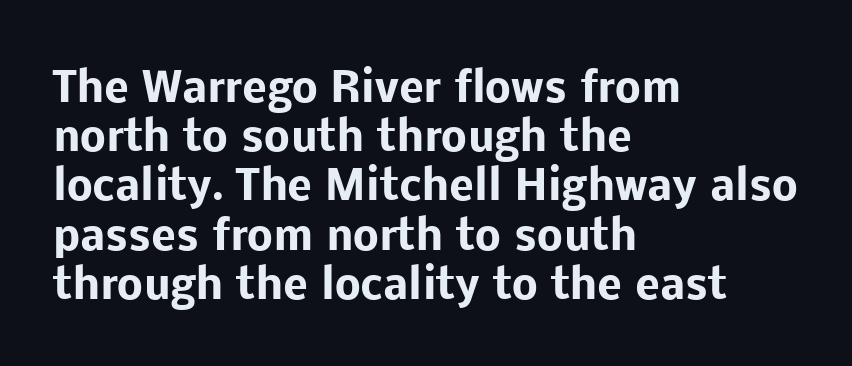
Q: Is the text bold? A: Yes.
Q: Is the text italic (slanted)? A: No, it is upright.
Q: Is the typeface a serif or a sans-serif typeface? A: Sans-serif.
Q: Is the text underlined? A: No.
Q: How is the paragraph aligned? A: Left-aligned.
Q: Is the spacing between letters normal or unusually wide? A: Normal.
Q: Width (condensed, normal, or wide)? A: Normal.
Q: Stroke contrast? A: Low.
Q: x-height? A: Medium.
Q: Monospaced? A: No.
